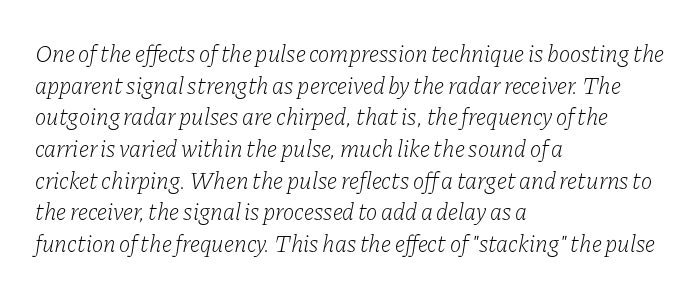
Q: Is the text bold? A: No.
Q: Is the text italic (slanted)? A: Yes, it leans right by about 11 degrees.
Q: Is the text underlined? A: No.
Q: How is the paragraph aligned? A: Left-aligned.
Q: Is the spacing between letters normal or unusually wide? A: Normal.
Q: Is the spacing between lines tight, normal or loose? A: Normal.
